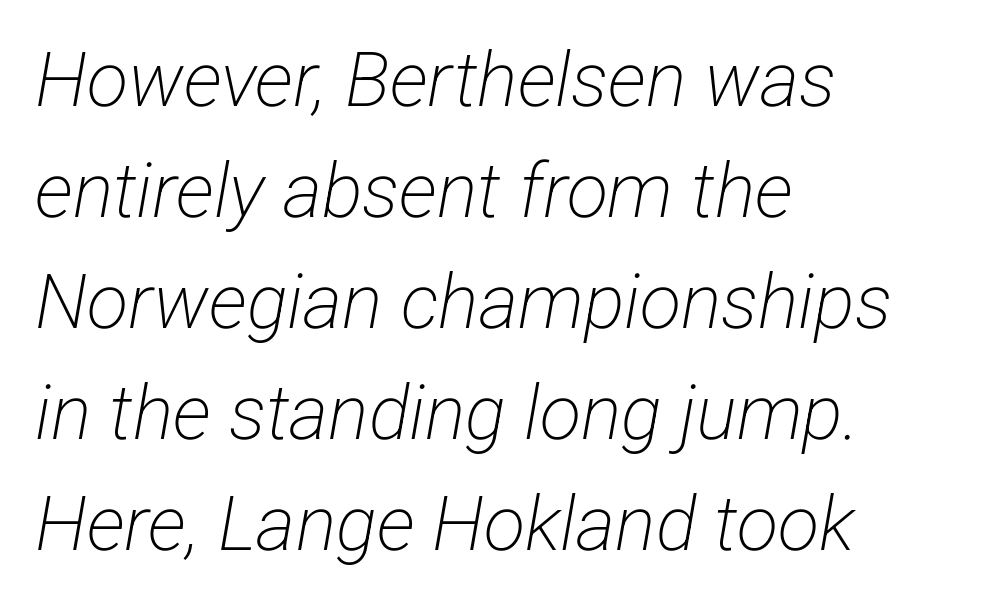
Q: Is the text bold? A: No.
Q: Is the typeface a serif or a sans-serif typeface? A: Sans-serif.
Q: Is the text underlined? A: No.
Q: How is the paragraph aligned? A: Left-aligned.
Q: Is the spacing between letters normal or unusually wide? A: Normal.
Q: Is the spacing between lines tight, normal or loose? A: Normal.
Q: Width (condensed, normal, or wide)? A: Condensed.
Q: Stroke contrast? A: Low.
Q: x-height? A: Medium.
Q: Monospaced? A: No.
